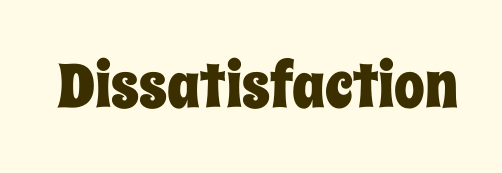
The image shows 61 px condensed type, upright; set normal letter spacing, not underlined; low stroke contrast and a large x-height.
